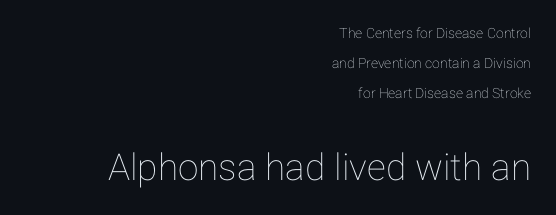
Q: Is the text italic (slanted)? A: No, it is upright.
Q: Is the text underlined? A: No.
Q: How is the paragraph aligned? A: Right-aligned.
Q: Is the spacing between letters normal or unusually wide? A: Normal.
Q: Is the spacing between lines tight, normal or loose? A: Loose.
Q: Which block of text is set in a larger size, the first (top) or the second (bottom)? A: The second (bottom) one.
Q: Width (condensed, normal, or wide)? A: Normal.
Q: Stroke contrast? A: Low.
Q: x-height? A: Medium.
Q: Monospaced? A: No.
